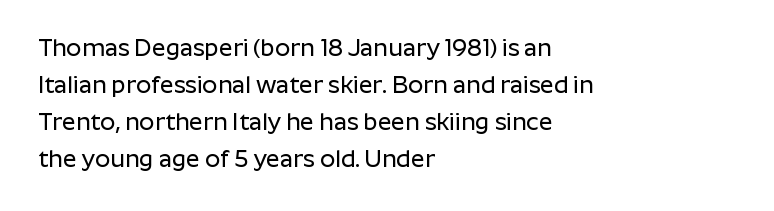
Q: Is the text italic (slanted)? A: No, it is upright.
Q: Is the text underlined? A: No.
Q: How is the paragraph aligned? A: Left-aligned.
Q: Is the spacing between letters normal or unusually wide? A: Normal.
Q: Is the spacing between lines tight, normal or loose? A: Normal.
